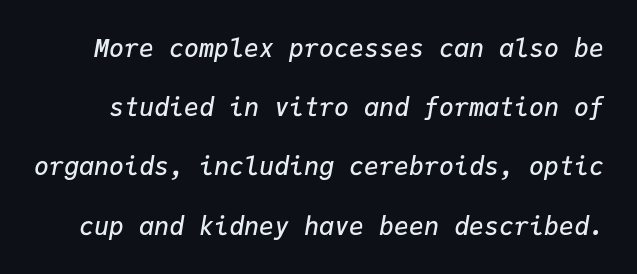
{"italic": "yes", "lean": "right", "slant_degrees": 9, "bold": "semi", "underline": "no", "line_spacing": "loose", "line_spacing_ratio": 2.37, "letter_spacing": "normal", "letter_spacing_em": 0.0, "glyph_px": 25}
